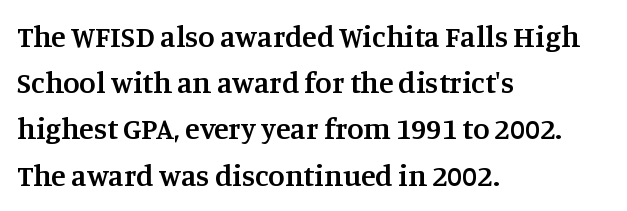
The image shows 30 px semibold serif type, upright; set left-aligned, normal line spacing (1.54x), normal letter spacing, not underlined; medium stroke contrast and a large x-height.
